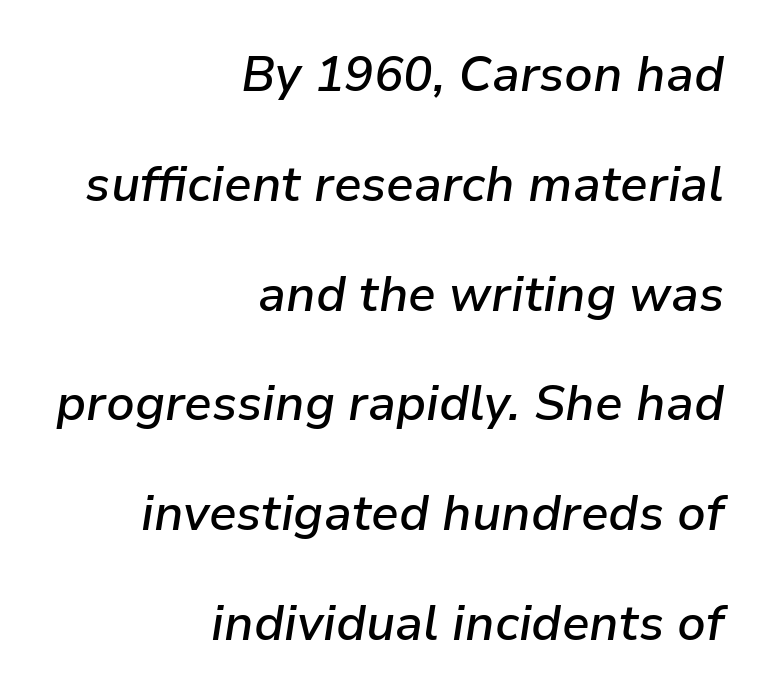
Is this a fixed-width face? No — the glyphs have proportional, varying widths. Students, note that the glyphs here touch the page at normal intervals. These lines stand farther apart than default settings would place them. The compositor pushed each line to the right boundary.
